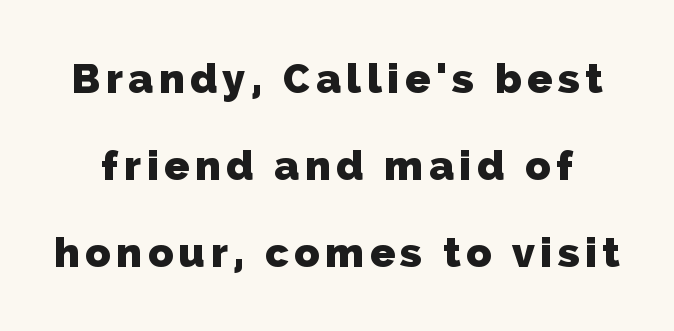
Q: Is the text bold? A: Yes.
Q: Is the typeface a serif or a sans-serif typeface? A: Sans-serif.
Q: Is the text underlined? A: No.
Q: Is the spacing between lines tight, normal or loose? A: Loose.
Q: Width (condensed, normal, or wide)? A: Normal.
Q: Stroke contrast? A: Low.
Q: x-height? A: Medium.
Q: Monospaced? A: No.
